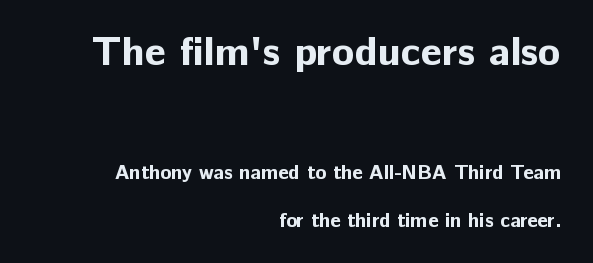
Q: Is the text bold? A: Yes.
Q: Is the text italic (slanted)? A: No, it is upright.
Q: Is the typeface a serif or a sans-serif typeface? A: Sans-serif.
Q: Is the text underlined? A: No.
Q: How is the paragraph aligned? A: Right-aligned.
Q: Is the spacing between letters normal or unusually wide? A: Normal.
Q: Is the spacing between lines tight, normal or loose? A: Loose.
Q: Which block of text is set in a larger size, the first (top) or the second (bottom)? A: The first (top) one.
Q: Width (condensed, normal, or wide)? A: Normal.
Q: Stroke contrast? A: Low.
Q: x-height? A: Medium.
Q: Monospaced? A: No.
